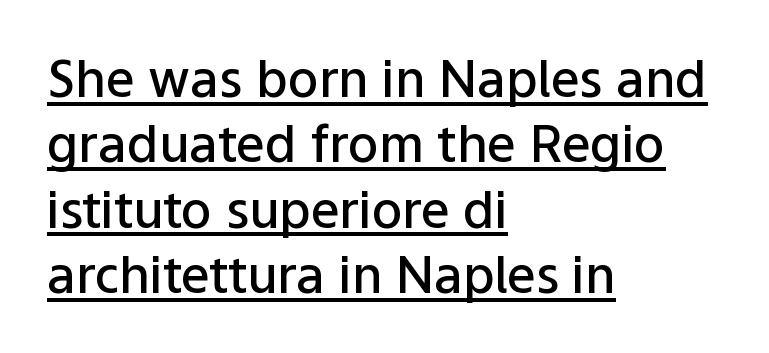
Emphasis is given by a line drawn under the lettering. Summary of vertical rhythm: regular, with standard interline spacing. The letters advance in unequal steps, a hallmark of proportional type. Examine the stroke ends and you'll find no serifs.
